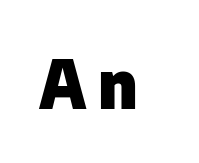
Q: Is the text bold? A: Yes.
Q: Is the text italic (slanted)? A: No, it is upright.
Q: Is the typeface a serif or a sans-serif typeface? A: Sans-serif.
Q: Is the text underlined? A: No.
Q: Width (condensed, normal, or wide)? A: Normal.
Q: Stroke contrast? A: Low.
Q: x-height? A: Medium.
Q: Monospaced? A: No.
